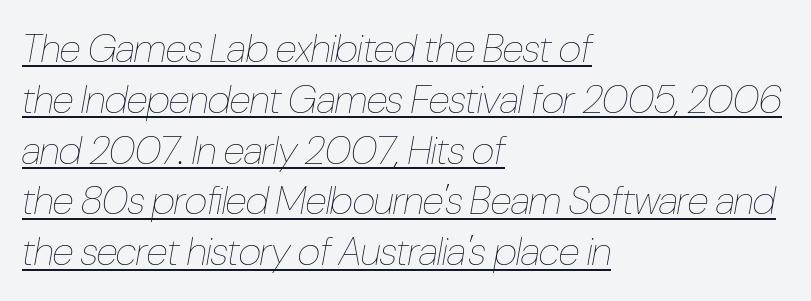
The image shows 40 px thin, condensed type, italic (leaning right); set left-aligned, normal line spacing (1.27x), normal letter spacing, underlined; low stroke contrast and a medium x-height.
